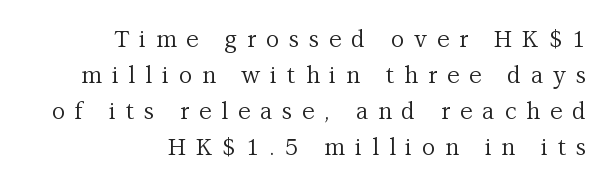
Q: Is the text bold? A: No.
Q: Is the text italic (slanted)? A: No, it is upright.
Q: Is the text underlined? A: No.
Q: How is the paragraph aligned? A: Right-aligned.
Q: Is the spacing between letters normal or unusually wide? A: Unusually wide.
Q: Is the spacing between lines tight, normal or loose? A: Normal.
